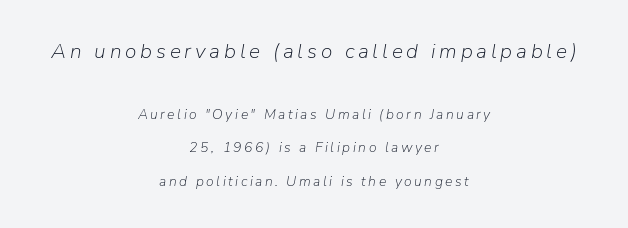
Q: Is the text bold? A: No.
Q: Is the text italic (slanted)? A: Yes, it leans right by about 9 degrees.
Q: Is the text underlined? A: No.
Q: How is the paragraph aligned? A: Centered.
Q: Is the spacing between lines tight, normal or loose? A: Loose.
Q: Which block of text is set in a larger size, the first (top) or the second (bottom)? A: The first (top) one.
